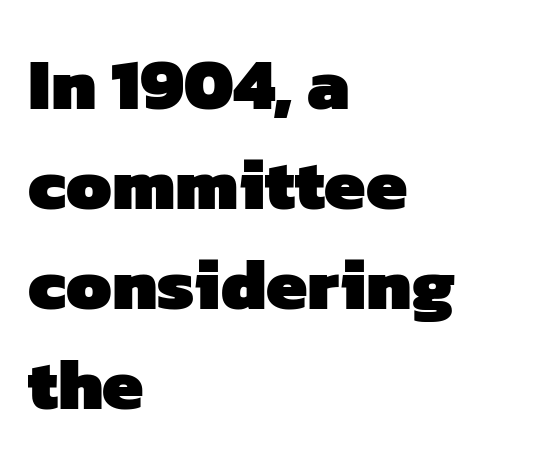
{"serif": "no", "bold": "yes", "weight": "heavy", "width": "normal", "stroke_contrast": "low", "x_height": "medium", "monospaced": "no", "underline": "no", "align": "left", "line_spacing": "normal", "line_spacing_ratio": 1.37, "letter_spacing": "normal", "letter_spacing_em": 0.0, "glyph_px": 73}
